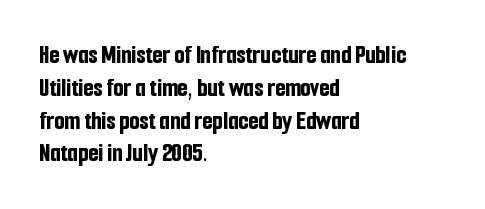
{"italic": "no", "bold": "yes", "underline": "no", "align": "left", "line_spacing": "normal", "line_spacing_ratio": 1.26, "letter_spacing": "normal", "letter_spacing_em": 0.0, "glyph_px": 26}
